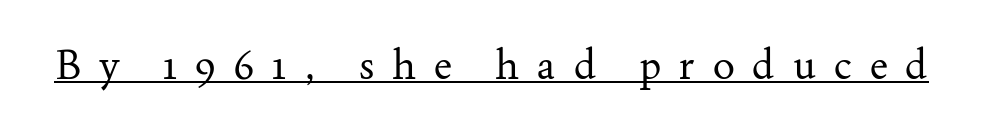
Q: Is the text bold? A: No.
Q: Is the text italic (slanted)? A: No, it is upright.
Q: Is the typeface a serif or a sans-serif typeface? A: Serif.
Q: Is the text underlined? A: Yes.
Q: Is the spacing between letters normal or unusually wide? A: Unusually wide.
Q: Width (condensed, normal, or wide)? A: Normal.
Q: Stroke contrast? A: Medium.
Q: x-height? A: Small.
Q: Monospaced? A: No.
